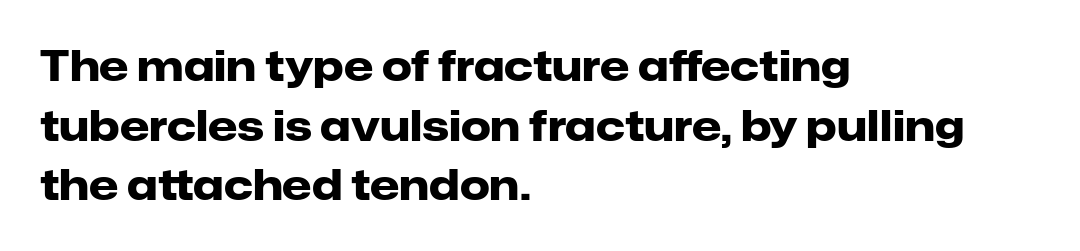
Quick note: underline off. Every row of glyphs begins at an identical x-position on the left. The line-height multiplier appears to be the usual default. What kind of face is this? One without serifs — a sans. Characters follow at the spacing the type designer built in. Unlike italic type, these characters show no tilt at all.
